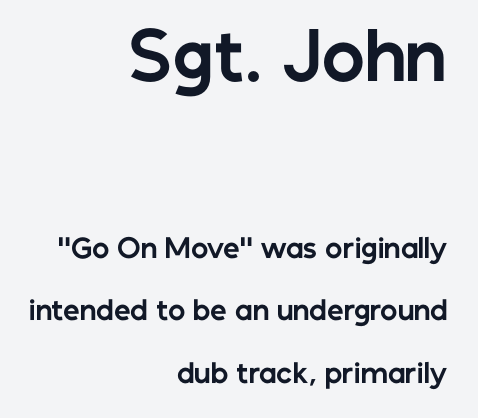
Q: Is the text bold? A: Yes.
Q: Is the text italic (slanted)? A: No, it is upright.
Q: Is the typeface a serif or a sans-serif typeface? A: Sans-serif.
Q: Is the text underlined? A: No.
Q: How is the paragraph aligned? A: Right-aligned.
Q: Is the spacing between letters normal or unusually wide? A: Normal.
Q: Is the spacing between lines tight, normal or loose? A: Loose.
Q: Which block of text is set in a larger size, the first (top) or the second (bottom)? A: The first (top) one.
Q: Width (condensed, normal, or wide)? A: Normal.
Q: Stroke contrast? A: Low.
Q: x-height? A: Medium.
Q: Monospaced? A: No.
